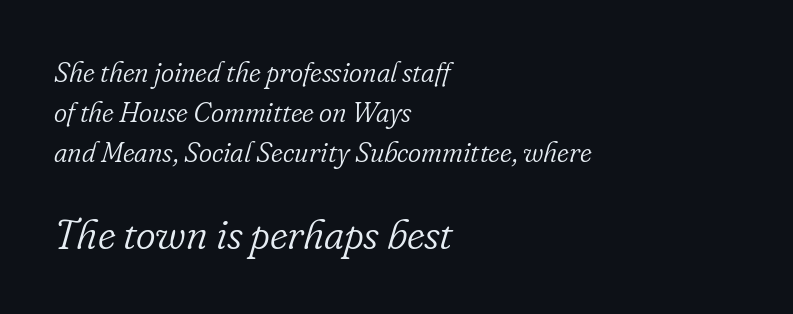
Q: Is the text bold? A: No.
Q: Is the text italic (slanted)? A: Yes, it leans right by about 16 degrees.
Q: Is the typeface a serif or a sans-serif typeface? A: Serif.
Q: Is the text underlined? A: No.
Q: How is the paragraph aligned? A: Left-aligned.
Q: Is the spacing between letters normal or unusually wide? A: Normal.
Q: Is the spacing between lines tight, normal or loose? A: Normal.
Q: Which block of text is set in a larger size, the first (top) or the second (bottom)? A: The second (bottom) one.
Q: Width (condensed, normal, or wide)? A: Normal.
Q: Stroke contrast? A: Low.
Q: x-height? A: Small.
Q: Monospaced? A: No.
